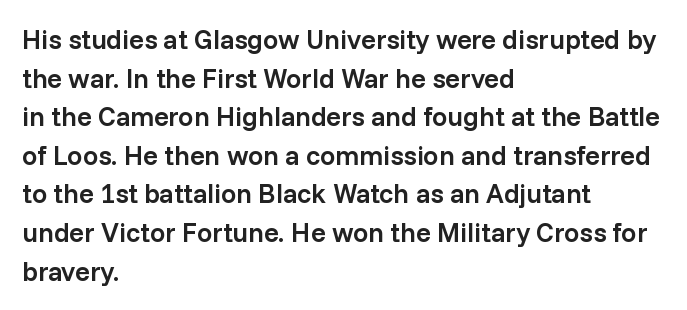
The image shows 27 px text type, upright; set left-aligned, normal line spacing (1.43x), normal letter spacing, not underlined.
